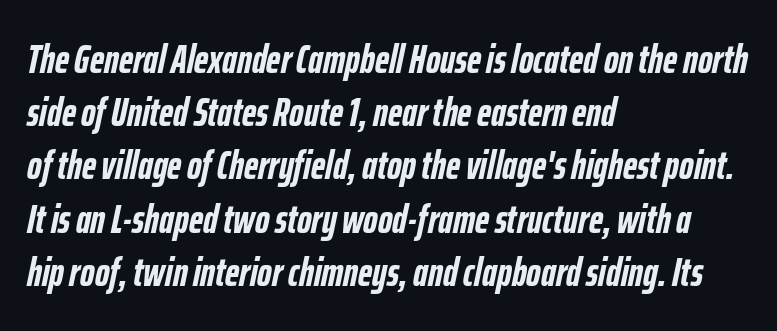
{"italic": "yes", "lean": "right", "slant_degrees": 12, "bold": "yes", "weight": "semibold", "width": "condensed", "stroke_contrast": "low", "x_height": "medium", "monospaced": "no", "underline": "no", "align": "left", "line_spacing": "normal", "line_spacing_ratio": 1.33, "letter_spacing": "normal", "letter_spacing_em": 0.0, "glyph_px": 40}
